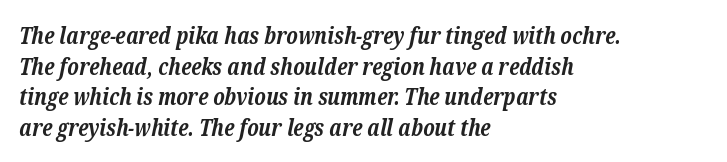
{"italic": "yes", "lean": "right", "slant_degrees": 12, "bold": "yes", "underline": "no", "align": "left", "line_spacing": "normal", "line_spacing_ratio": 1.33, "letter_spacing": "normal", "letter_spacing_em": 0.0, "glyph_px": 23}
